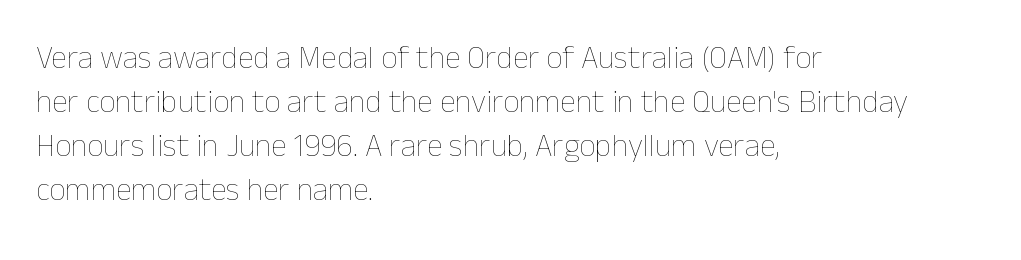
The lines in this sample share a left origin and differ only in where they stop. A roman cut, with each character standing at attention. A clean baseline with only descenders dipping below it. Spacing verdict: proportional, widths tailored to each character. Nothing unusual about the tracking: characters are spaced as the font intends.
